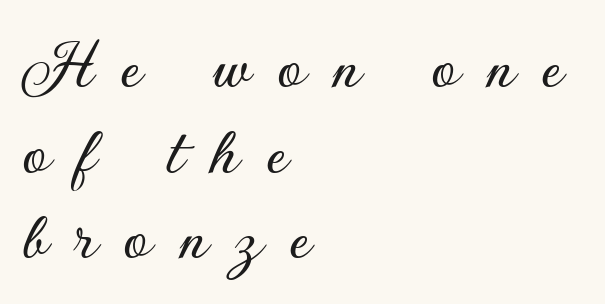
Q: Is the text italic (slanted)? A: Yes.
Q: Is the typeface a serif or a sans-serif typeface? A: Sans-serif.
Q: Is the text underlined? A: No.
Q: How is the paragraph aligned? A: Left-aligned.
Q: Is the spacing between letters normal or unusually wide? A: Unusually wide.
Q: Width (condensed, normal, or wide)? A: Normal.
Q: Stroke contrast? A: Low.
Q: x-height? A: Small.
Q: Monospaced? A: No.
